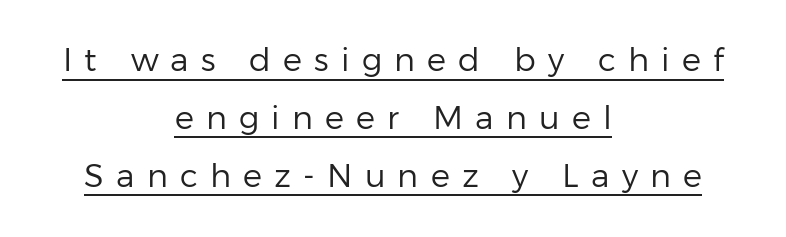
{"serif": "no", "italic": "no", "bold": "no", "weight": "regular", "width": "normal", "stroke_contrast": "low", "x_height": "medium", "monospaced": "no", "underline": "yes", "align": "center", "line_spacing_ratio": 1.81, "letter_spacing": "wide", "letter_spacing_em": 0.38, "glyph_px": 32}
